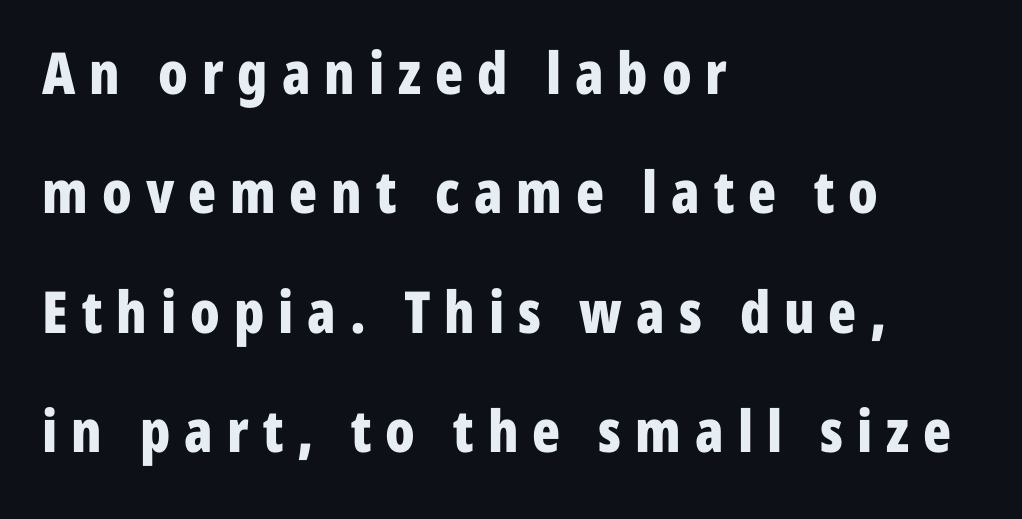
What's the leading like? Stretched, with rows far apart. Characters remain perfectly vertical along every line. How are the letters spaced? Widely, with obvious added tracking. Think of a printed novel: that variable character pitch is what you see here.
